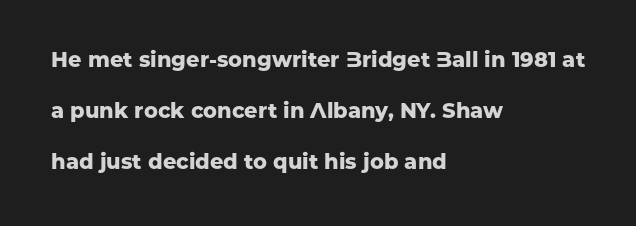
The image shows 21 px bold type, upright; set left-aligned, loose line spacing (2.44x), normal letter spacing, not underlined.
